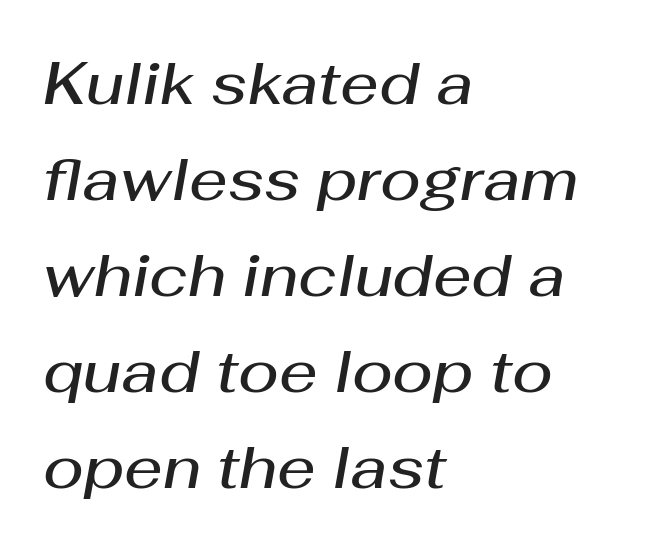
{"italic": "yes", "lean": "right", "slant_degrees": 10, "bold": "semi", "weight": "semibold", "width": "normal", "stroke_contrast": "medium", "x_height": "medium", "monospaced": "no", "underline": "no", "align": "left", "line_spacing": "normal", "line_spacing_ratio": 1.6, "letter_spacing": "normal", "letter_spacing_em": 0.0, "glyph_px": 60}
